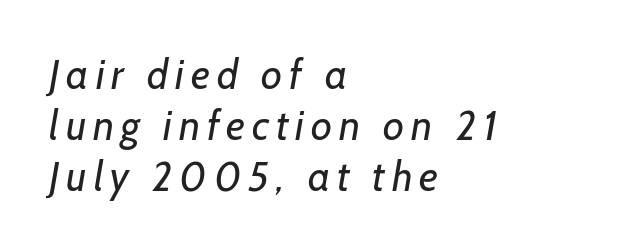
The image shows 41 px regular-weight sans-serif type; set left-aligned, line spacing 1.24x, not underlined; low stroke contrast and a medium x-height.
